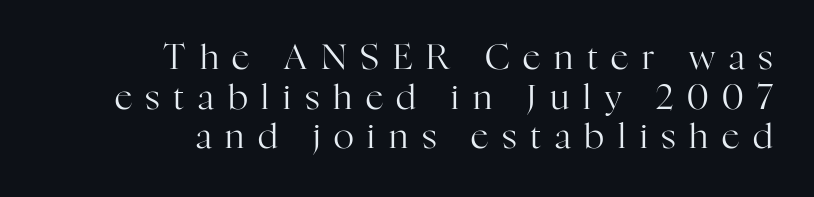
{"serif": "yes", "italic": "no", "bold": "no", "weight": "regular", "width": "normal", "stroke_contrast": "high", "x_height": "medium", "monospaced": "no", "underline": "no", "align": "right", "line_spacing": "tight", "line_spacing_ratio": 1.13, "letter_spacing": "wide", "letter_spacing_em": 0.39, "glyph_px": 35}
